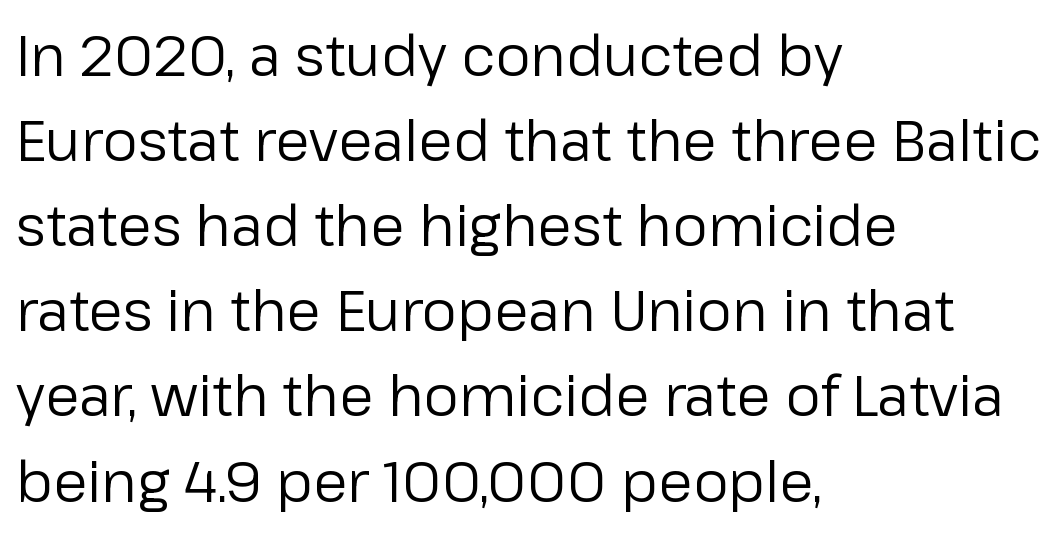
The lines sit at an ordinary, default distance from one another. Nope, not italic — everything's standing straight. Are there feet on the stems? There aren't — it's a sans. Compared with a typical body face, this is equally light or lighter still.
